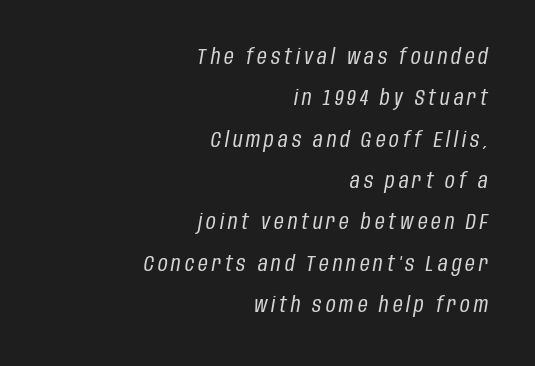
{"italic": "yes", "lean": "right", "slant_degrees": 10, "bold": "no", "underline": "no", "align": "right", "line_spacing": "loose", "line_spacing_ratio": 1.97, "glyph_px": 21}
